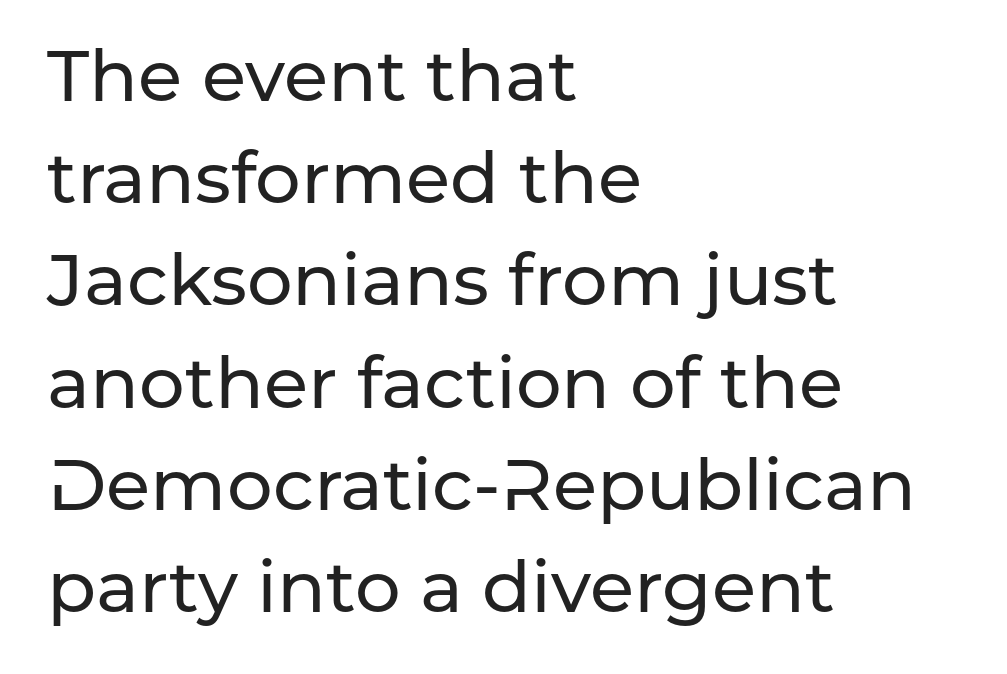
Italic: no, the glyphs are upright roman. The horizontal fit of the characters is conventional and even. Teacher's note: observe the even left margin — that is flush-left alignment. The rendering uses a moderate line-height, typical for paragraphs.
